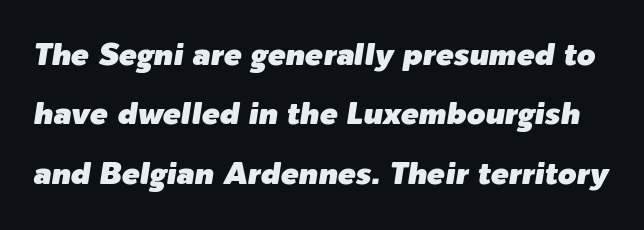
Q: Is the text italic (slanted)? A: Yes, it leans right by about 9 degrees.
Q: Is the text underlined? A: No.
Q: Is the spacing between letters normal or unusually wide? A: Normal.
Q: Is the spacing between lines tight, normal or loose? A: Loose.
Q: Width (condensed, normal, or wide)? A: Normal.
Q: Stroke contrast? A: Low.
Q: x-height? A: Medium.
Q: Monospaced? A: No.
